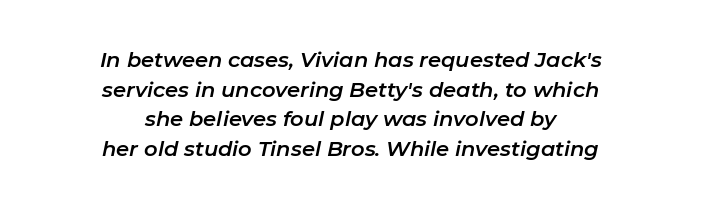
It's the slanting kind of type. Regarding leading, the lines here are spaced in the standard way. Has an underline been added? It has not. The gaps between neighbouring characters are ordinary and unremarkable.
